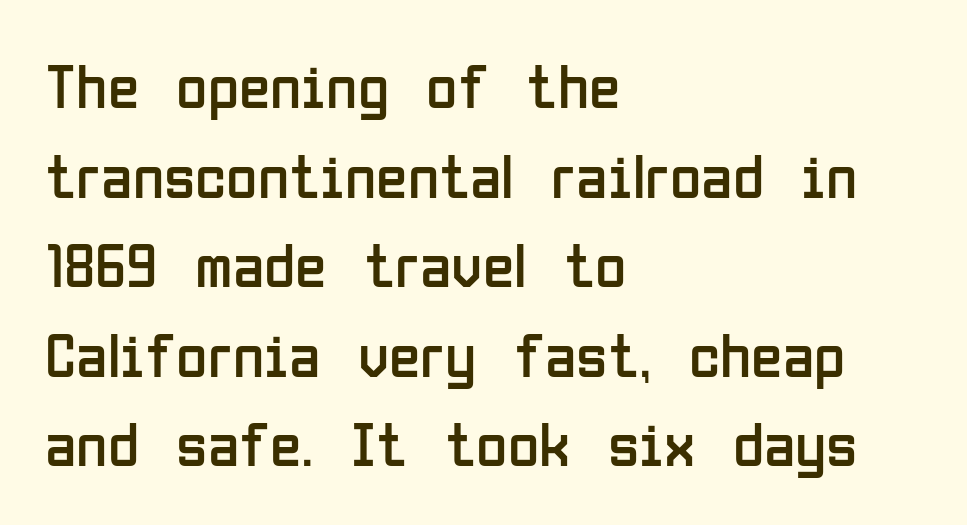
The image shows 64 px regular-weight, condensed sans-serif type, upright; set left-aligned, normal line spacing (1.4x), normal letter spacing, not underlined; low stroke contrast and a medium x-height.
